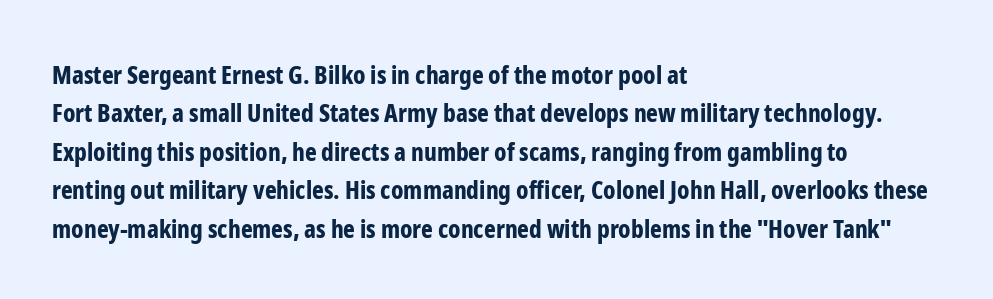
The image shows 25 px bold type, upright; set left-aligned, normal line spacing (1.54x), normal letter spacing, not underlined.
